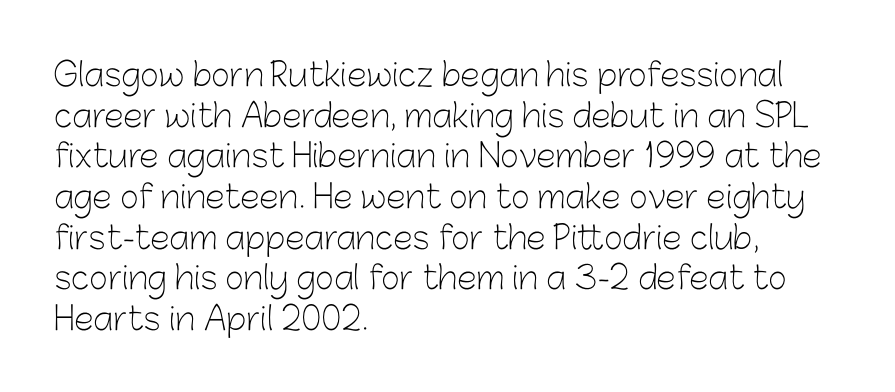
Visually the block forms a straight wall on the left and a jagged coastline on the right. Italic: no, the glyphs are upright roman. Descenders are the only things crossing below the line. Students, observe: this is what conventionally led text looks like. Check where the strokes stop: nothing finishes them off — pure sans. Vertical stems look standard width or narrower in stroke.
